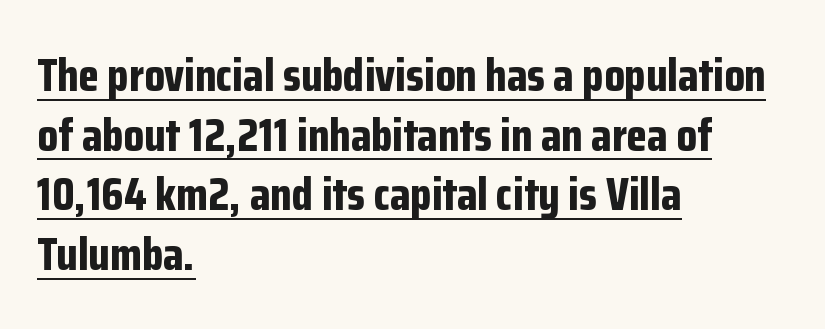
The type is set solid horizontally, with unmodified tracking. The sample's only ornament is a line tracing under the words. The passage shown stacks its lines at a standard gap. The type sits square on the baseline with zero lean.
